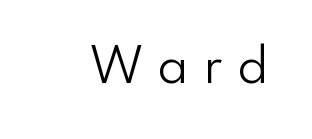
The space beneath each line is pristine and unruled. Think of a printed novel: that variable character pitch is what you see here. Observe the wide spacing: letters keep a clear distance from each other. Nothing heavy about these letters — not bold at all. The letters stand straight up with perfectly vertical stems.
